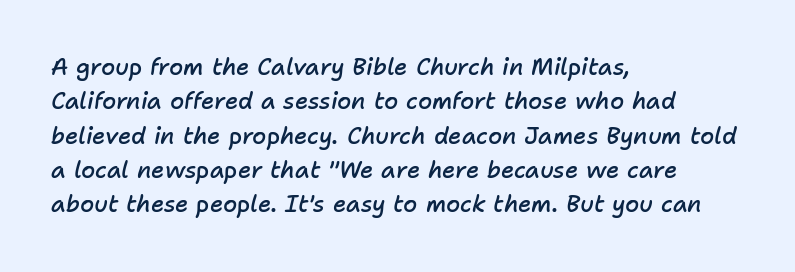
{"italic": "yes", "lean": "right", "slant_degrees": 11, "bold": "semi", "underline": "no", "align": "left", "line_spacing": "normal", "line_spacing_ratio": 1.49, "letter_spacing": "normal", "letter_spacing_em": 0.0, "glyph_px": 23}
